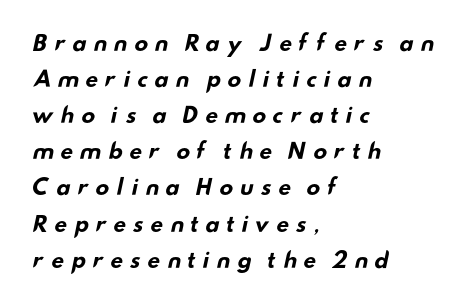
Q: Is the text bold? A: Yes.
Q: Is the text underlined? A: No.
Q: How is the paragraph aligned? A: Left-aligned.
Q: Is the spacing between letters normal or unusually wide? A: Unusually wide.
